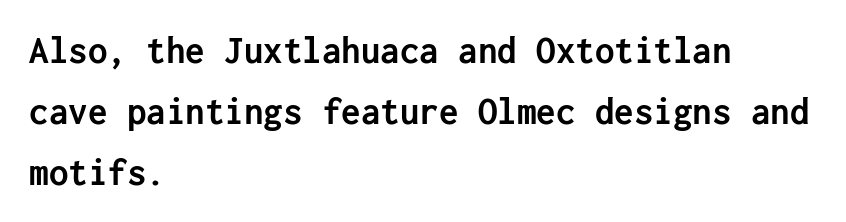
Vertical spacing — default. The strokes are fattened all the way to bold. The foot of each line stays bare and open. Layout note: lines flush left. Italic: no, the glyphs are upright roman.
